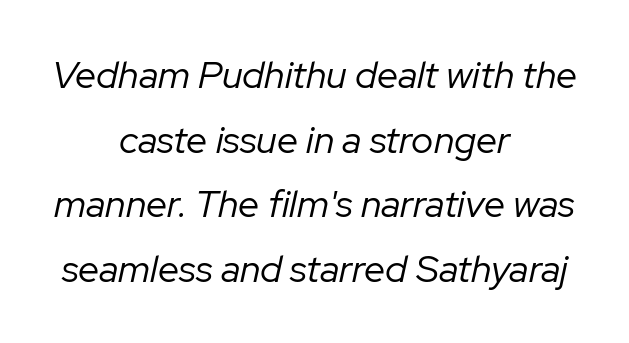
{"italic": "yes", "lean": "right", "slant_degrees": 12, "bold": "no", "weight": "regular", "width": "normal", "stroke_contrast": "low", "x_height": "medium", "monospaced": "no", "underline": "no", "align": "center", "line_spacing": "normal", "line_spacing_ratio": 1.7, "letter_spacing": "normal", "letter_spacing_em": 0.0, "glyph_px": 38}
